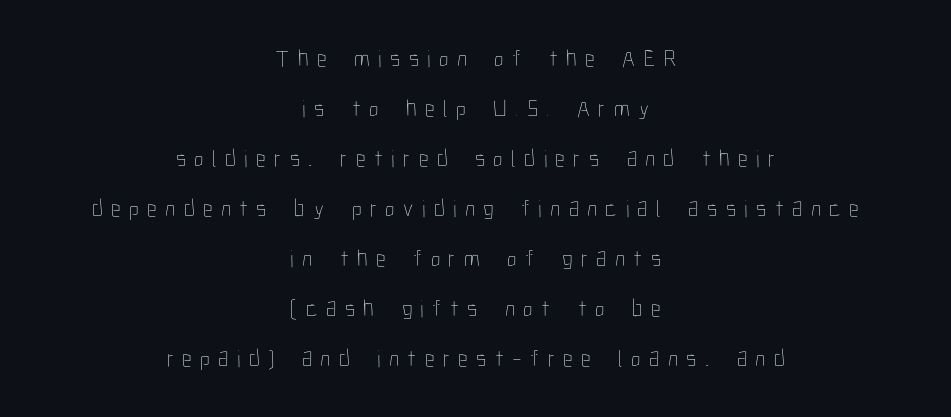
The image shows 24 px text type, upright; set centered, loose line spacing (2.08x), unusually wide letter spacing (+0.35 em), not underlined.
